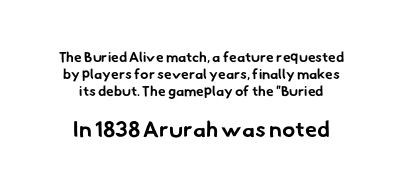
{"bold": "yes", "underline": "no", "align": "center", "line_spacing_ratio": 1.23, "letter_spacing": "normal", "letter_spacing_em": 0.0, "larger_block": "second", "size_ratio": 1.57, "glyph_px": 22}
